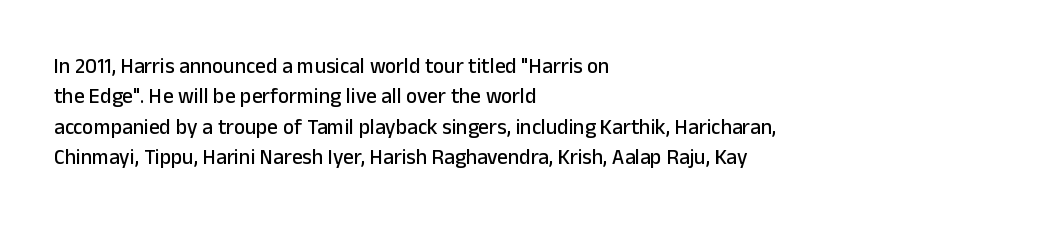
The image shows 21 px text type, upright; set left-aligned, normal line spacing (1.45x), normal letter spacing, not underlined.
